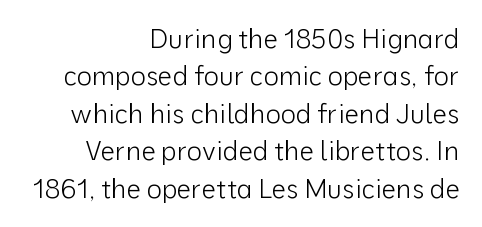
The image shows 26 px text type, upright; set right-aligned, normal line spacing (1.44x), normal letter spacing, not underlined.
